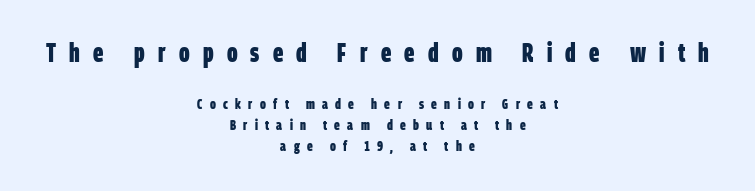
{"bold": "yes", "underline": "no", "align": "center", "line_spacing": "normal", "line_spacing_ratio": 1.4, "letter_spacing": "wide", "letter_spacing_em": 0.49, "larger_block": "first", "size_ratio": 1.8, "glyph_px": 27}
